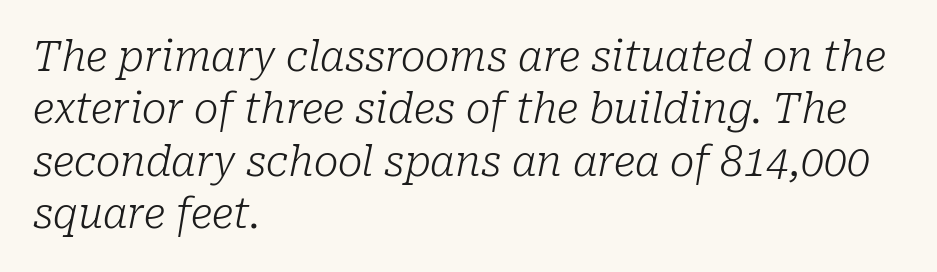
{"serif": "yes", "italic": "yes", "lean": "right", "slant_degrees": 10, "bold": "no", "weight": "light", "width": "normal", "stroke_contrast": "low", "x_height": "medium", "monospaced": "no", "underline": "no", "align": "left", "line_spacing": "normal", "line_spacing_ratio": 1.28, "letter_spacing": "normal", "letter_spacing_em": 0.0, "glyph_px": 41}
